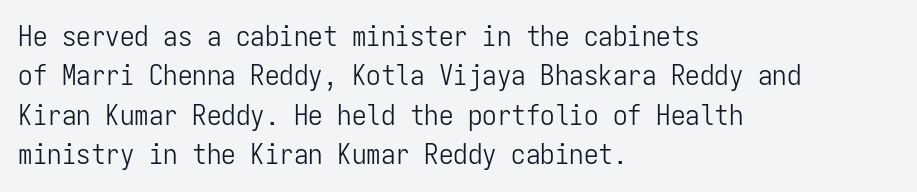
Ordinary non-slanted type is in use. This rendering leaves character spacing at its baseline value. The type family on display is of the sans-serif kind. The glyphs are unaccompanied by any horizontal stroke below them.
